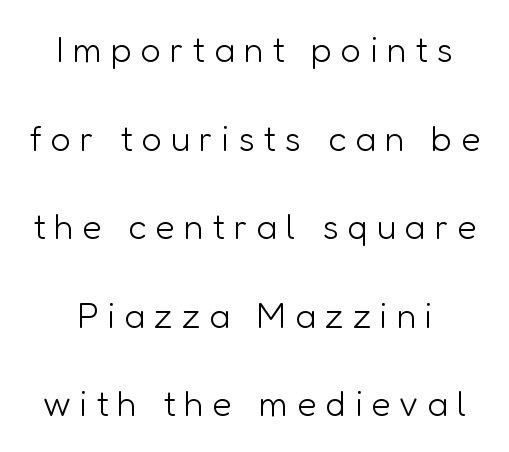
Q: Is the text bold? A: No.
Q: Is the text italic (slanted)? A: No, it is upright.
Q: Is the typeface a serif or a sans-serif typeface? A: Sans-serif.
Q: Is the text underlined? A: No.
Q: Is the spacing between letters normal or unusually wide? A: Unusually wide.
Q: Is the spacing between lines tight, normal or loose? A: Loose.
Q: Width (condensed, normal, or wide)? A: Normal.
Q: Stroke contrast? A: Low.
Q: x-height? A: Medium.
Q: Monospaced? A: No.
